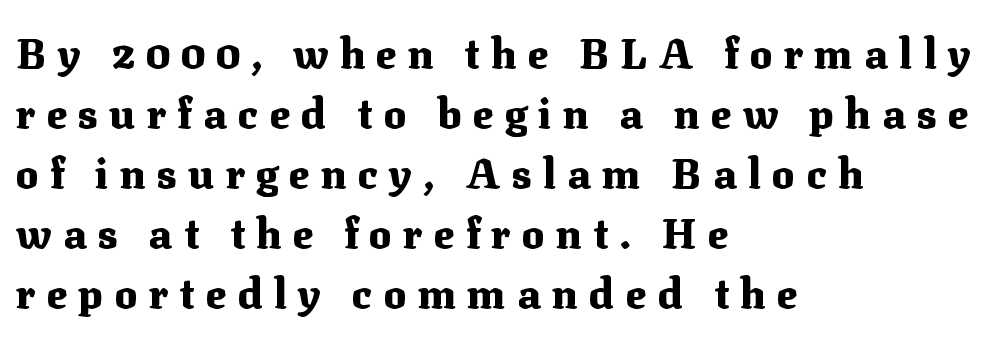
The image shows 42 px heavy serif type, upright; set left-aligned, normal line spacing (1.43x), unusually wide letter spacing (+0.27 em), not underlined; medium stroke contrast and a medium x-height.
